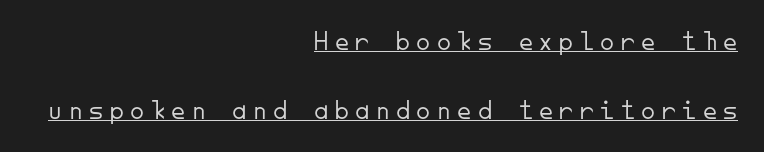
The image shows 28 px light sans-serif type, upright, monospaced; set right-aligned, loose line spacing (2.45x), unusually wide letter spacing (+0.23 em), underlined; low stroke contrast and a small x-height.
